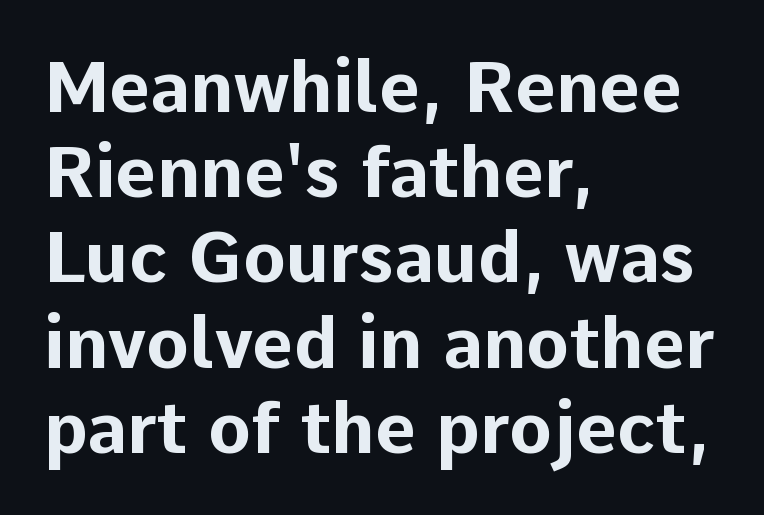
The image shows 71 px bold sans-serif type, upright; set left-aligned, line spacing 1.2x, normal letter spacing, not underlined; low stroke contrast and a medium x-height.
